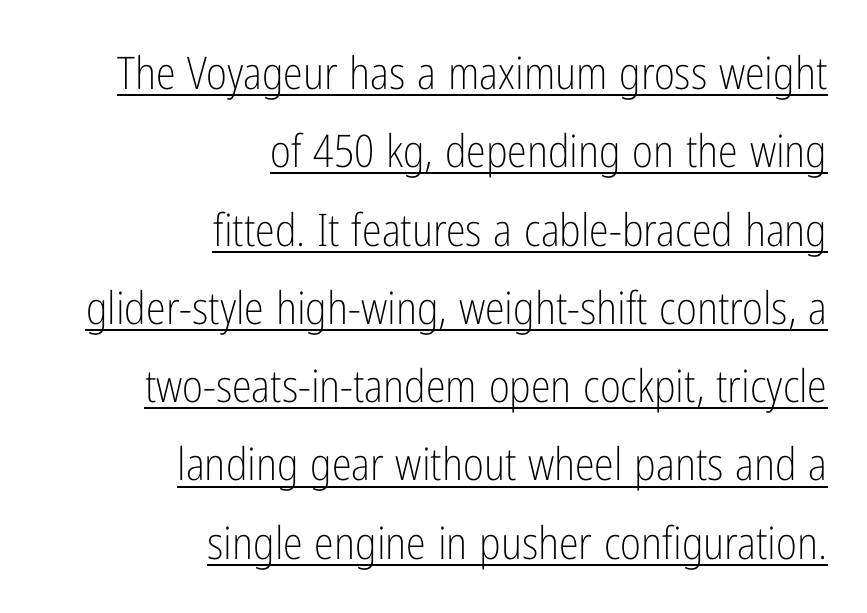
{"serif": "no", "italic": "no", "bold": "no", "weight": "light", "width": "condensed", "stroke_contrast": "low", "x_height": "medium", "monospaced": "no", "underline": "yes", "align": "right", "line_spacing_ratio": 1.74, "letter_spacing": "normal", "letter_spacing_em": 0.0, "glyph_px": 45}
